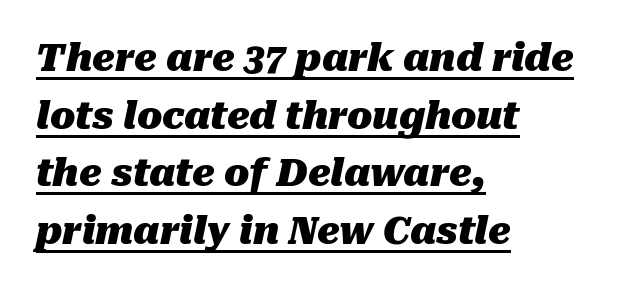
Honestly, the underline is the first thing you notice here. Successive baselines arrive at the customary interval. Is this a fixed-width face? No — the glyphs have proportional, varying widths. The type is set solid horizontally, with unmodified tracking.
